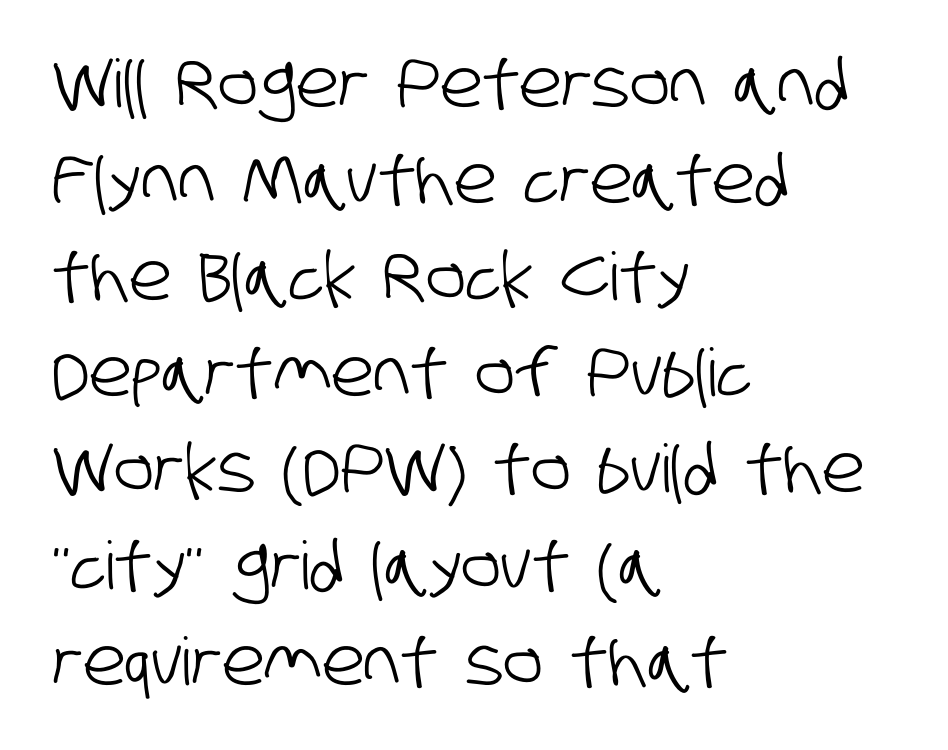
Q: Is the typeface a serif or a sans-serif typeface? A: Sans-serif.
Q: Is the text underlined? A: No.
Q: How is the paragraph aligned? A: Left-aligned.
Q: Is the spacing between letters normal or unusually wide? A: Normal.
Q: Is the spacing between lines tight, normal or loose? A: Normal.
Q: Width (condensed, normal, or wide)? A: Condensed.
Q: Stroke contrast? A: Low.
Q: x-height? A: Large.
Q: Monospaced? A: No.
